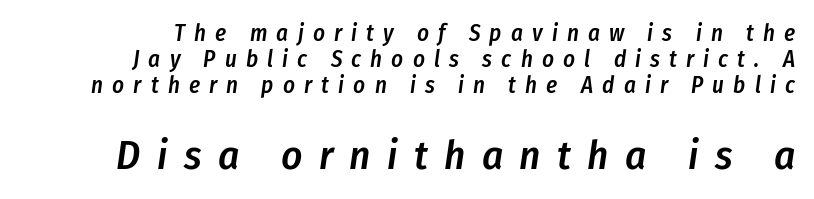
{"italic": "yes", "lean": "right", "slant_degrees": 8, "bold": "semi", "weight": "semibold", "width": "condensed", "stroke_contrast": "low", "x_height": "medium", "monospaced": "no", "underline": "no", "line_spacing": "tight", "line_spacing_ratio": 1.13, "letter_spacing": "wide", "letter_spacing_em": 0.4, "larger_block": "second", "size_ratio": 1.78, "glyph_px": 41}
